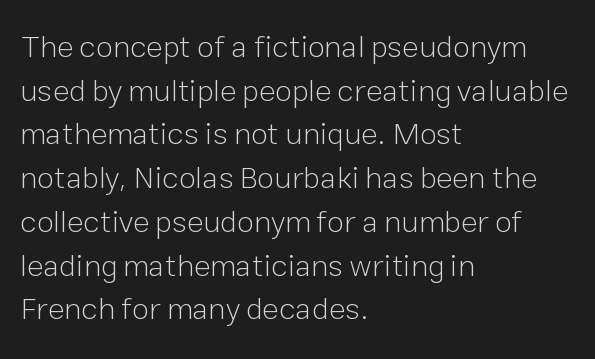
The image shows 31 px light sans-serif type, upright; set left-aligned, normal line spacing (1.41x), normal letter spacing, not underlined; low stroke contrast and a medium x-height.
